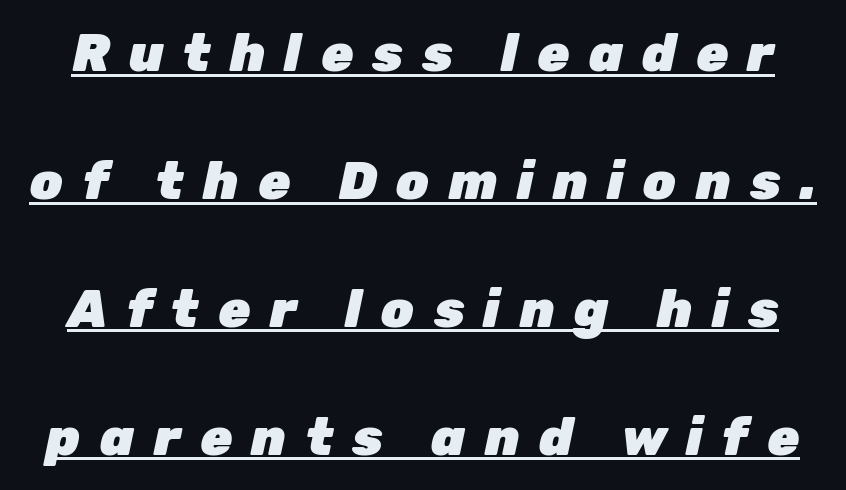
The image shows 52 px heavy type, italic (leaning right); set loose line spacing (2.46x), unusually wide letter spacing (+0.37 em), underlined; low stroke contrast and a medium x-height.
